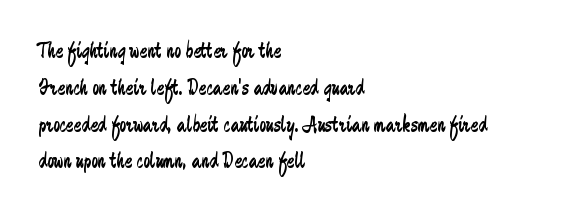
The rendering uses a moderate line-height, typical for paragraphs. The cut favours lightness, reaching ordinary text weight at its darkest. A student would call this left alignment; a typographer would say flush left, rag right. Honestly, there is no underline to notice here at all. The letterforms sit shoulder to shoulder at normal distance.
